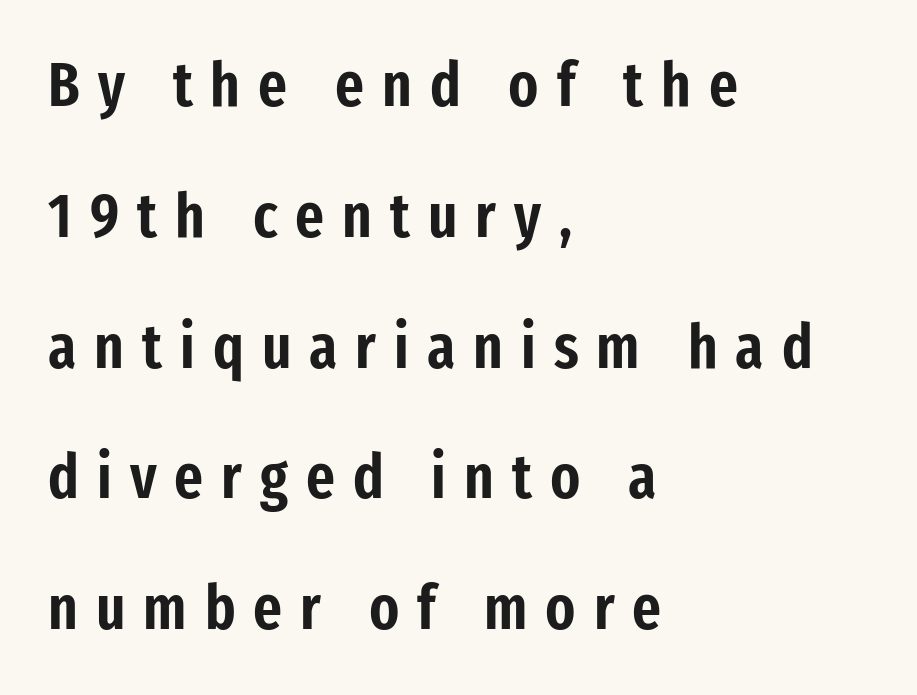
The image shows 62 px condensed sans-serif type, upright; set left-aligned, loose line spacing (2.11x), unusually wide letter spacing (+0.29 em), not underlined; low stroke contrast and a medium x-height.
